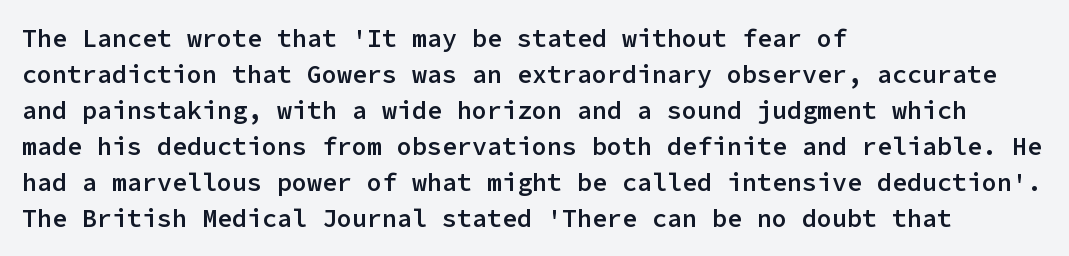
The image shows 25 px text type, upright; set left-aligned, normal line spacing (1.44x), normal letter spacing, not underlined.
